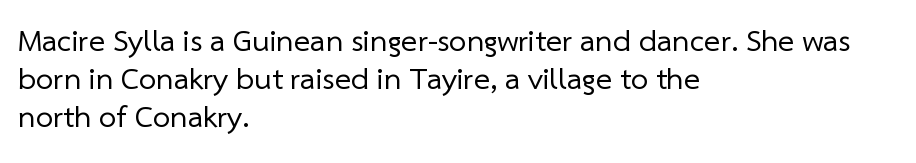
The image shows 31 px regular-weight sans-serif type; set left-aligned, line spacing 1.23x, normal letter spacing, not underlined; low stroke contrast and a medium x-height.
